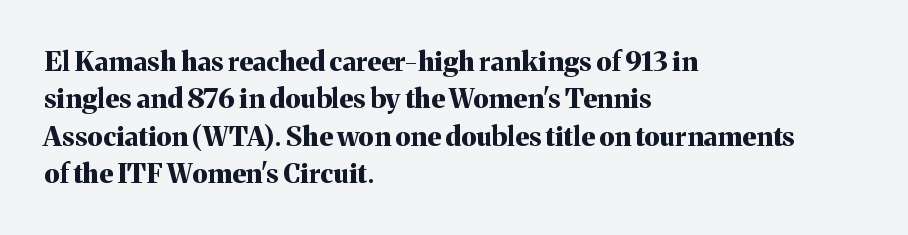
Q: Is the text bold? A: Yes.
Q: Is the text italic (slanted)? A: No, it is upright.
Q: Is the text underlined? A: No.
Q: How is the paragraph aligned? A: Left-aligned.
Q: Is the spacing between letters normal or unusually wide? A: Normal.
Q: Is the spacing between lines tight, normal or loose? A: Normal.
